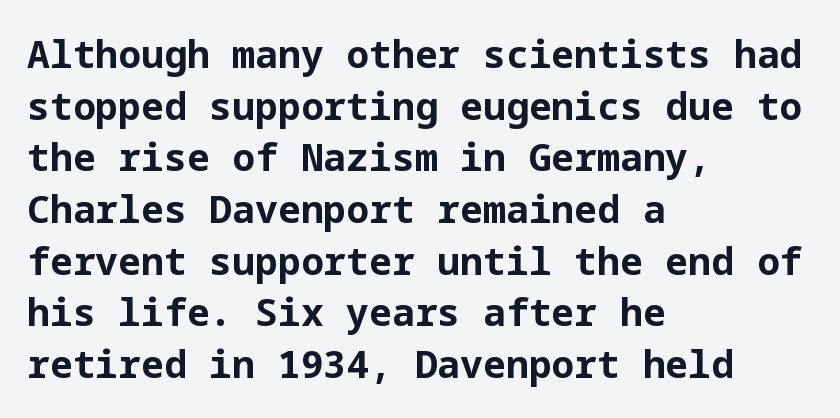
{"serif": "no", "italic": "no", "bold": "yes", "weight": "bold", "width": "normal", "stroke_contrast": "low", "x_height": "medium", "underline": "no", "align": "left", "line_spacing": "normal", "line_spacing_ratio": 1.36, "letter_spacing": "normal", "letter_spacing_em": 0.0, "glyph_px": 38}
